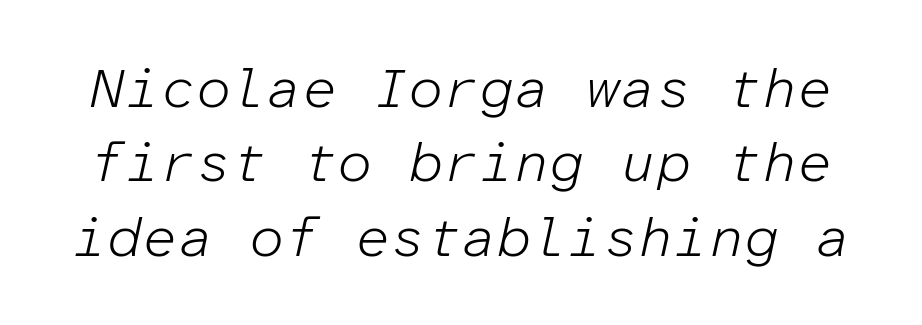
Q: Is the text bold? A: No.
Q: Is the text italic (slanted)? A: Yes, it leans right by about 12 degrees.
Q: Is the text underlined? A: No.
Q: Is the spacing between letters normal or unusually wide? A: Normal.
Q: Is the spacing between lines tight, normal or loose? A: Normal.
Q: Width (condensed, normal, or wide)? A: Normal.
Q: Stroke contrast? A: Low.
Q: x-height? A: Medium.
Q: Monospaced? A: Yes.
